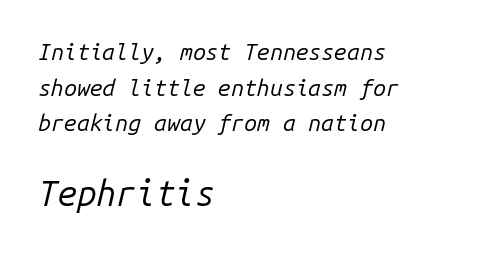
The image shows 35 px regular-weight type, italic (leaning right), monospaced; set left-aligned, normal line spacing (1.55x), normal letter spacing, not underlined; the second (bottom) block is 1.52x larger; low stroke contrast and a medium x-height.
